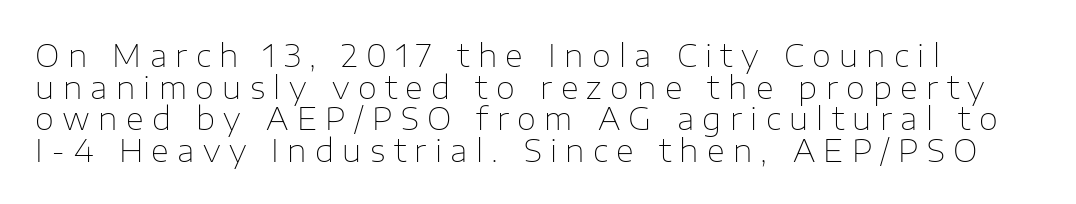
The image shows 31 px thin sans-serif type, upright; set left-aligned, tight line spacing (1.02x), unusually wide letter spacing (+0.27 em), not underlined; low stroke contrast and a medium x-height.
